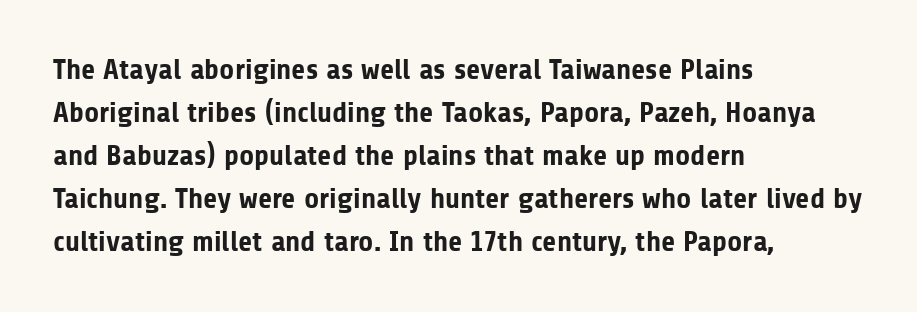
Q: Is the text bold? A: Yes.
Q: Is the text italic (slanted)? A: No, it is upright.
Q: Is the typeface a serif or a sans-serif typeface? A: Sans-serif.
Q: Is the text underlined? A: No.
Q: How is the paragraph aligned? A: Left-aligned.
Q: Is the spacing between letters normal or unusually wide? A: Normal.
Q: Is the spacing between lines tight, normal or loose? A: Normal.
Q: Width (condensed, normal, or wide)? A: Normal.
Q: Stroke contrast? A: Low.
Q: x-height? A: Medium.
Q: Monospaced? A: No.
